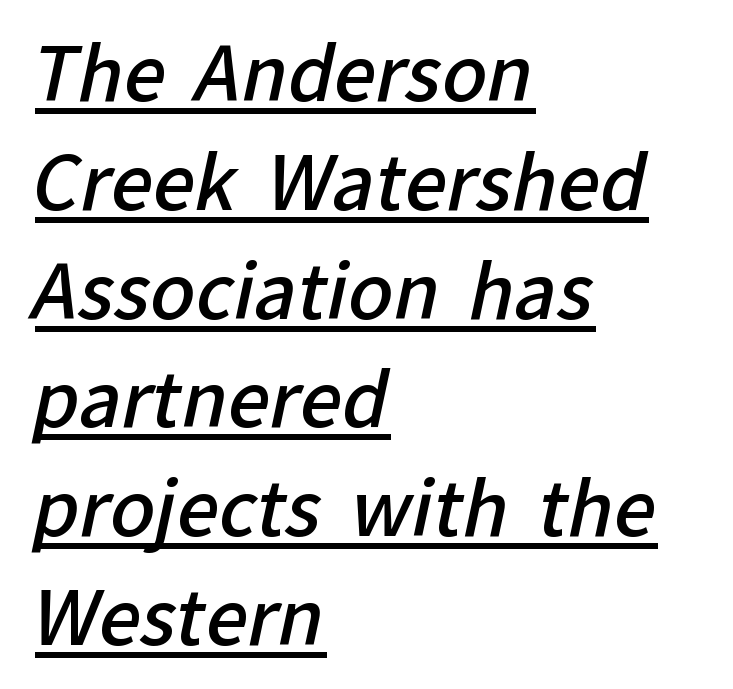
Think of a printed novel: that variable character pitch is what you see here. Every letter is mildly thick-stroked: semibold rather than bold. How are the letters spaced? Ordinarily, with no added tracking. Line spacing here is normal. Casual observation: everything's shoved over to the left.
